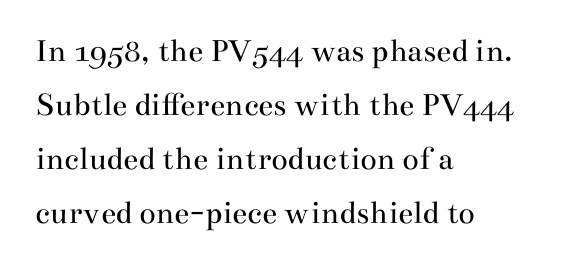
Q: Is the text bold? A: No.
Q: Is the text italic (slanted)? A: No, it is upright.
Q: Is the typeface a serif or a sans-serif typeface? A: Serif.
Q: Is the text underlined? A: No.
Q: How is the paragraph aligned? A: Left-aligned.
Q: Is the spacing between letters normal or unusually wide? A: Normal.
Q: Is the spacing between lines tight, normal or loose? A: Normal.
Q: Width (condensed, normal, or wide)? A: Wide.
Q: Stroke contrast? A: Medium.
Q: x-height? A: Small.
Q: Monospaced? A: No.
